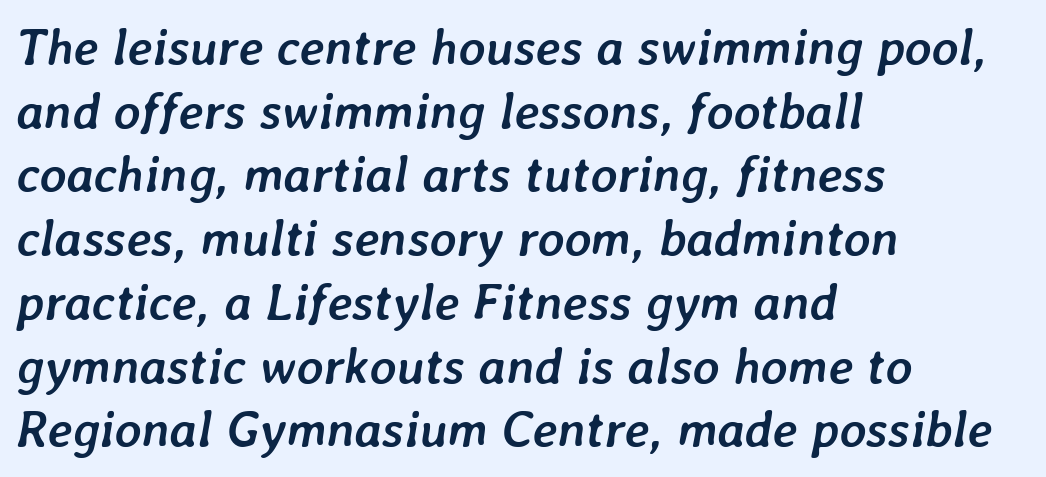
Q: Is the text bold? A: Yes.
Q: Is the text italic (slanted)? A: Yes, it leans right by about 7 degrees.
Q: Is the text underlined? A: No.
Q: How is the paragraph aligned? A: Left-aligned.
Q: Is the spacing between letters normal or unusually wide? A: Normal.
Q: Is the spacing between lines tight, normal or loose? A: Normal.
Q: Width (condensed, normal, or wide)? A: Normal.
Q: Stroke contrast? A: Low.
Q: x-height? A: Medium.
Q: Monospaced? A: No.
